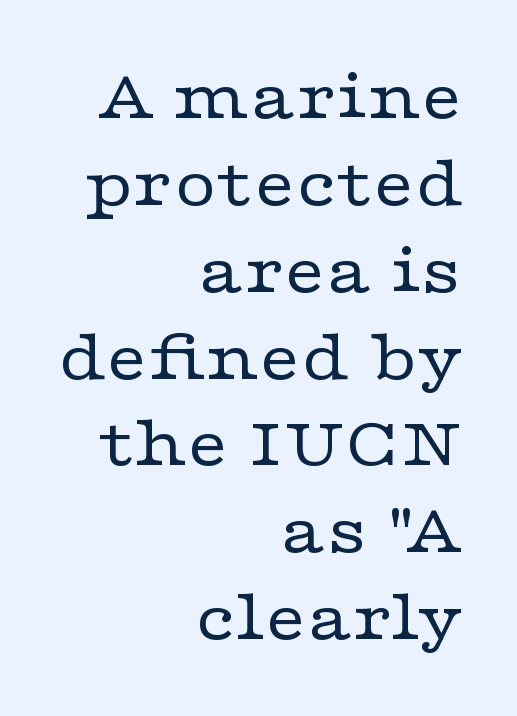
Q: Is the text bold? A: No.
Q: Is the text italic (slanted)? A: No, it is upright.
Q: Is the typeface a serif or a sans-serif typeface? A: Serif.
Q: Is the text underlined? A: No.
Q: How is the paragraph aligned? A: Right-aligned.
Q: Is the spacing between letters normal or unusually wide? A: Normal.
Q: Width (condensed, normal, or wide)? A: Wide.
Q: Stroke contrast? A: Low.
Q: x-height? A: Medium.
Q: Monospaced? A: No.
